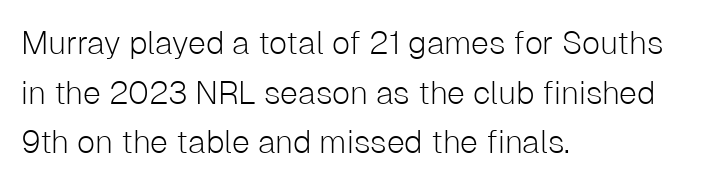
{"serif": "no", "italic": "no", "bold": "no", "weight": "light", "width": "normal", "stroke_contrast": "low", "x_height": "medium", "monospaced": "no", "underline": "no", "align": "left", "line_spacing": "normal", "line_spacing_ratio": 1.55, "letter_spacing": "normal", "letter_spacing_em": 0.0, "glyph_px": 32}
